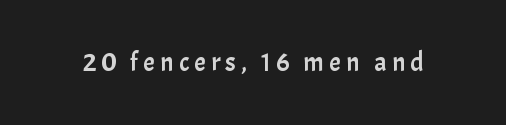
The image shows 26 px text type, upright; set unusually wide letter spacing (+0.2 em), not underlined.
